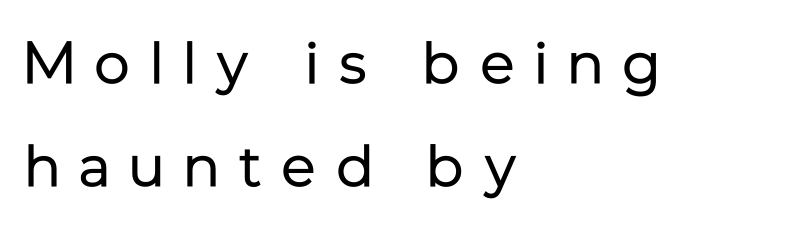
The image shows 59 px regular-weight sans-serif type, upright; set left-aligned, line spacing 1.75x, unusually wide letter spacing (+0.34 em), not underlined; low stroke contrast and a medium x-height.
